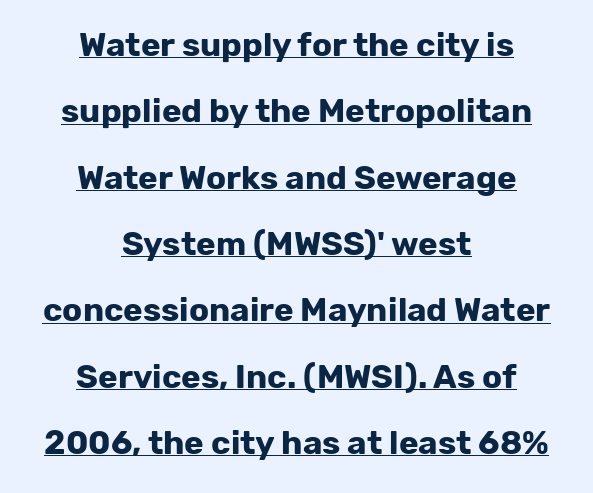
Q: Is the text bold? A: Yes.
Q: Is the text italic (slanted)? A: No, it is upright.
Q: Is the typeface a serif or a sans-serif typeface? A: Sans-serif.
Q: Is the text underlined? A: Yes.
Q: How is the paragraph aligned? A: Centered.
Q: Is the spacing between letters normal or unusually wide? A: Normal.
Q: Is the spacing between lines tight, normal or loose? A: Loose.
Q: Width (condensed, normal, or wide)? A: Normal.
Q: Stroke contrast? A: Low.
Q: x-height? A: Medium.
Q: Monospaced? A: No.
